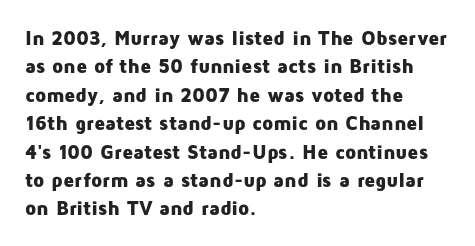
{"italic": "no", "bold": "yes", "underline": "no", "align": "left", "line_spacing": "normal", "line_spacing_ratio": 1.42, "letter_spacing": "normal", "letter_spacing_em": 0.0, "glyph_px": 20}
